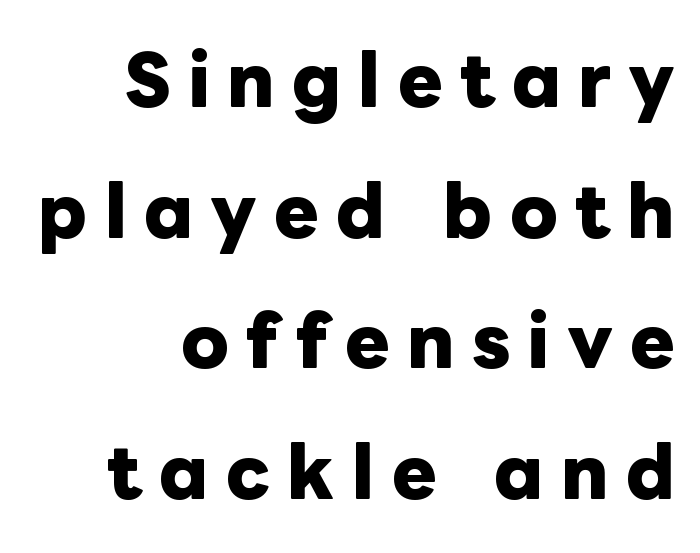
Q: Is the text bold? A: Yes.
Q: Is the text italic (slanted)? A: No, it is upright.
Q: Is the text underlined? A: No.
Q: How is the paragraph aligned? A: Right-aligned.
Q: Is the spacing between letters normal or unusually wide? A: Unusually wide.
Q: Is the spacing between lines tight, normal or loose? A: Loose.
Q: Width (condensed, normal, or wide)? A: Normal.
Q: Stroke contrast? A: Low.
Q: x-height? A: Medium.
Q: Monospaced? A: No.
